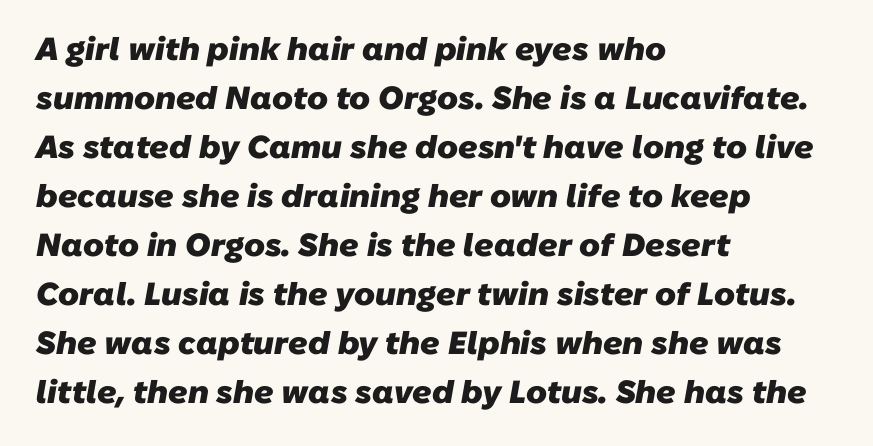
{"serif": "no", "bold": "yes", "weight": "heavy", "width": "normal", "stroke_contrast": "low", "x_height": "medium", "monospaced": "no", "underline": "no", "align": "left", "line_spacing": "normal", "line_spacing_ratio": 1.53, "letter_spacing": "normal", "letter_spacing_em": 0.0, "glyph_px": 32}
